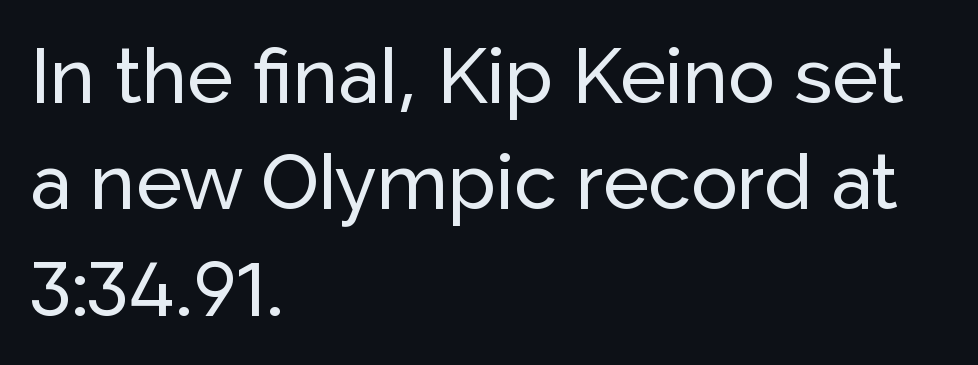
The image shows 77 px sans-serif type, upright; set left-aligned, normal line spacing (1.38x), normal letter spacing, not underlined; low stroke contrast and a medium x-height.
